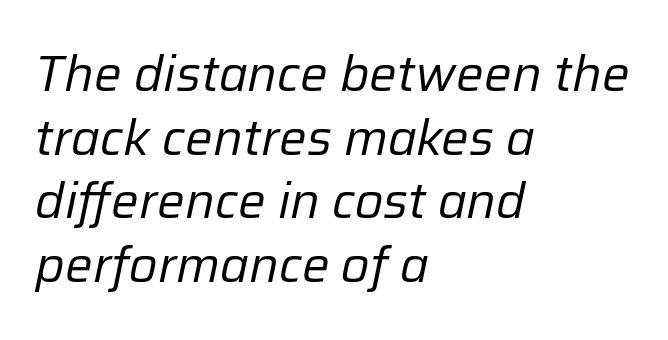
The glyphs are unaccompanied by any horizontal stroke below them. All the whitespace from short lines collects on the right. These lines are rendered in a variable-pitch font. The block of text has a typical density, with ordinary space between rows. Think standard paragraph weight, or any step lighter than that. The line texture is even and compact thanks to regular tracking.
